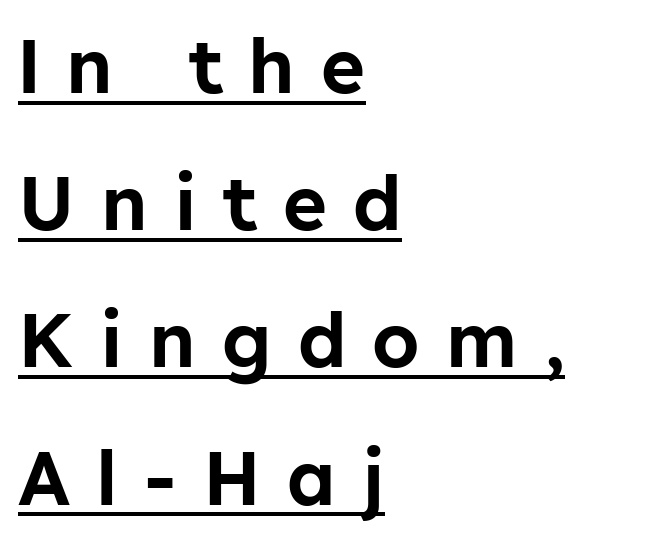
Q: Is the text italic (slanted)? A: No, it is upright.
Q: Is the typeface a serif or a sans-serif typeface? A: Sans-serif.
Q: Is the text underlined? A: Yes.
Q: How is the paragraph aligned? A: Left-aligned.
Q: Is the spacing between letters normal or unusually wide? A: Unusually wide.
Q: Width (condensed, normal, or wide)? A: Normal.
Q: Stroke contrast? A: Low.
Q: x-height? A: Medium.
Q: Monospaced? A: No.
